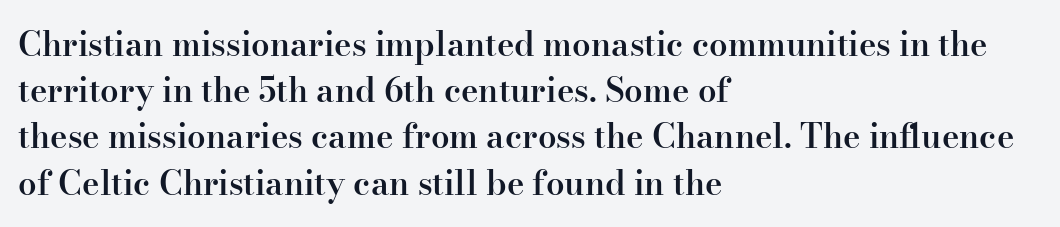
The image shows 33 px semibold serif type, upright; set left-aligned, normal line spacing (1.4x), normal letter spacing, not underlined; high stroke contrast and a small x-height.
